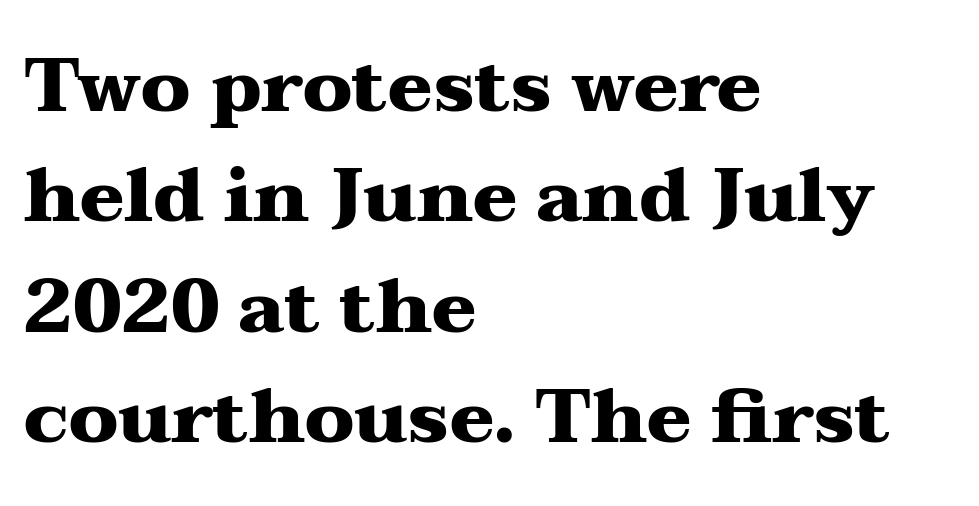
Does the leading feel generous? No, just average. Varying glyph widths throughout — classic text-font behaviour. Standard letterfit; no display-style spreading of the glyphs. Type style note: has serifs. Line starts are locked; line ends wander.
